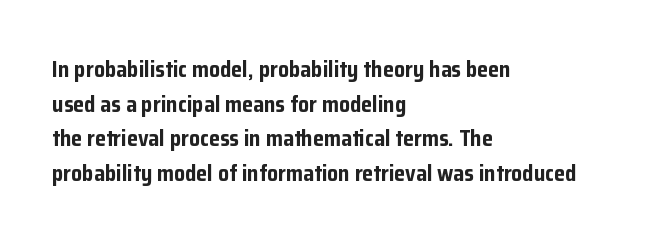
The image shows 22 px bold type, upright; set left-aligned, normal line spacing (1.57x), normal letter spacing, not underlined.
